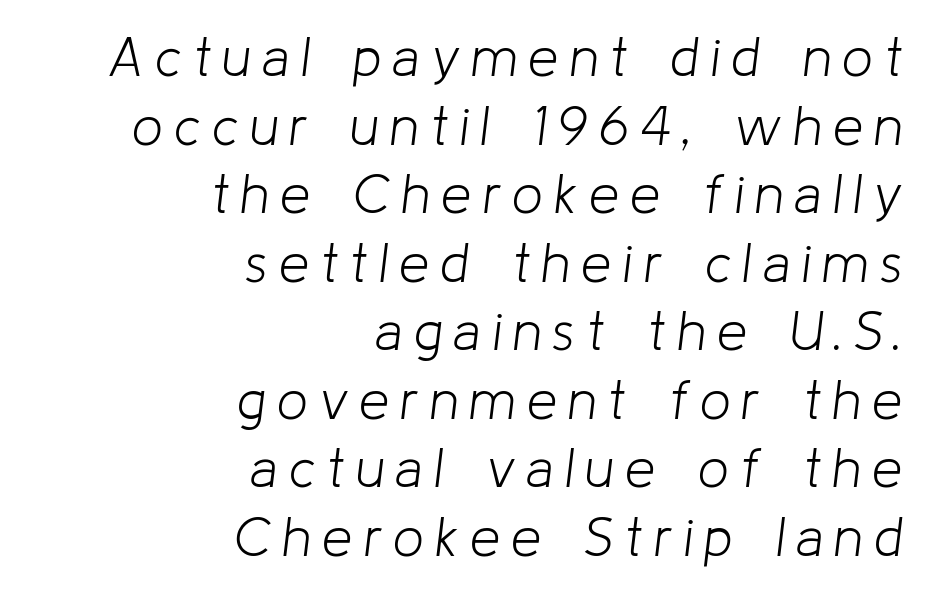
Q: Is the text bold? A: No.
Q: Is the text italic (slanted)? A: Yes, it leans right by about 8 degrees.
Q: Is the text underlined? A: No.
Q: How is the paragraph aligned? A: Right-aligned.
Q: Is the spacing between letters normal or unusually wide? A: Unusually wide.
Q: Is the spacing between lines tight, normal or loose? A: Normal.
Q: Width (condensed, normal, or wide)? A: Normal.
Q: Stroke contrast? A: Low.
Q: x-height? A: Medium.
Q: Monospaced? A: No.
